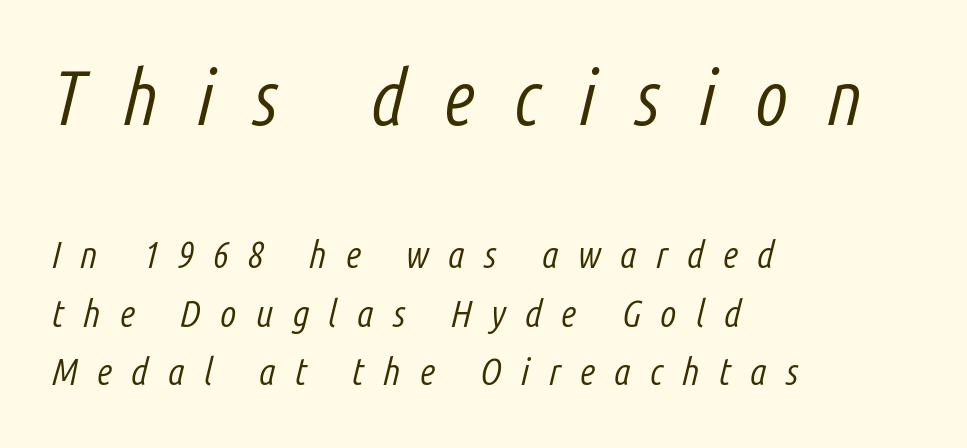
{"italic": "yes", "lean": "right", "slant_degrees": 14, "bold": "no", "weight": "light", "width": "condensed", "stroke_contrast": "low", "x_height": "medium", "monospaced": "no", "underline": "no", "align": "left", "line_spacing": "normal", "line_spacing_ratio": 1.54, "letter_spacing": "wide", "letter_spacing_em": 0.5, "larger_block": "first", "size_ratio": 2.03, "glyph_px": 77}
